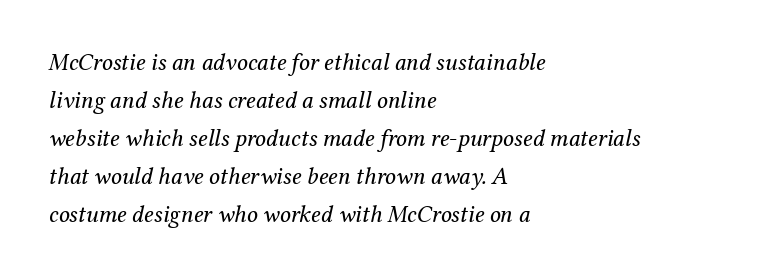
Q: Is the text bold? A: No.
Q: Is the text italic (slanted)? A: Yes, it leans right by about 12 degrees.
Q: Is the text underlined? A: No.
Q: How is the paragraph aligned? A: Left-aligned.
Q: Is the spacing between letters normal or unusually wide? A: Normal.
Q: Is the spacing between lines tight, normal or loose? A: Normal.
